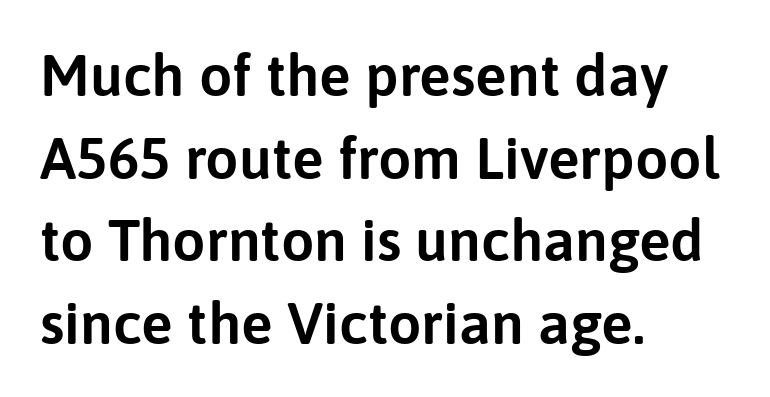
The image shows 59 px sans-serif type, upright; set left-aligned, normal line spacing (1.4x), normal letter spacing, not underlined; low stroke contrast and a medium x-height.
